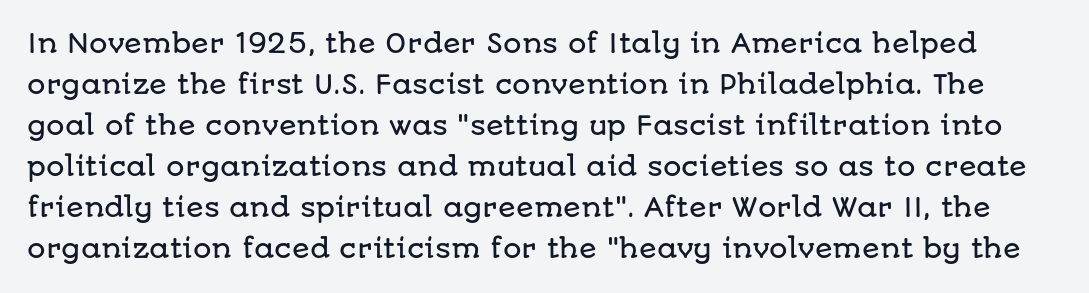
Q: Is the text italic (slanted)? A: No, it is upright.
Q: Is the text underlined? A: No.
Q: Is the spacing between letters normal or unusually wide? A: Normal.
Q: Is the spacing between lines tight, normal or loose? A: Normal.
